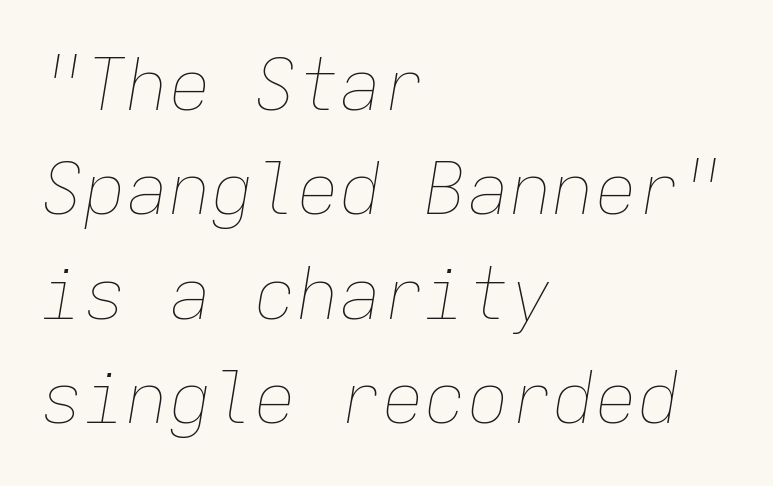
Caption: face not bold, strokes unweighted. You can tell it's italic because the verticals aren't actually vertical. Characters follow at the spacing the type designer built in. Does the copy run flush right? No — it runs flush left. The space beneath each line is pristine and unruled. Every character here occupies the same horizontal width, giving the sample a typewriter-like rhythm.
